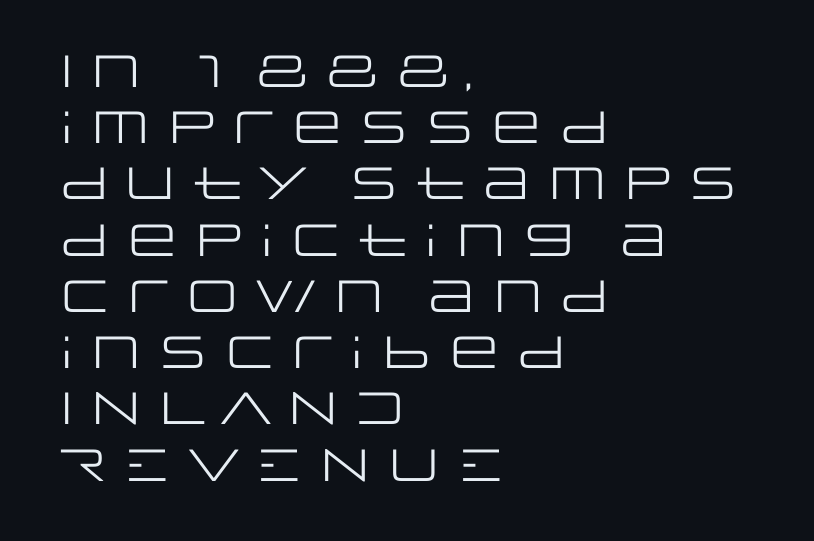
The image shows 45 px regular-weight, wide sans-serif type, upright; set left-aligned, normal line spacing (1.25x), normal letter spacing, not underlined; low stroke contrast and a large x-height.
